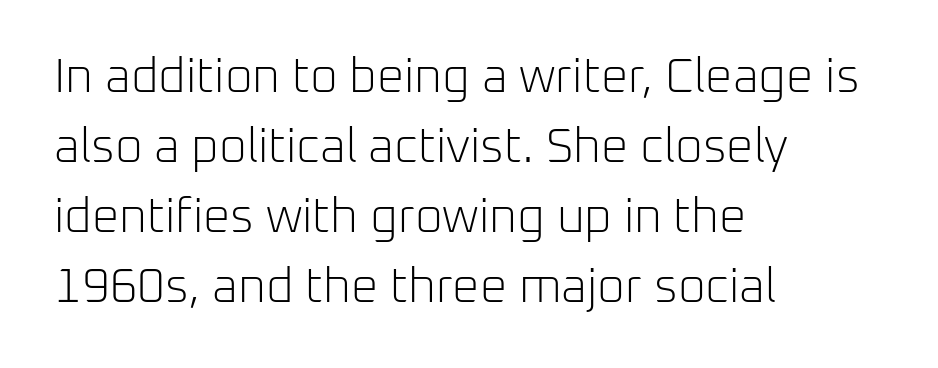
{"serif": "no", "italic": "no", "bold": "no", "weight": "light", "width": "normal", "stroke_contrast": "low", "x_height": "medium", "monospaced": "no", "underline": "no", "align": "left", "line_spacing": "normal", "line_spacing_ratio": 1.46, "letter_spacing": "normal", "letter_spacing_em": 0.0, "glyph_px": 48}
